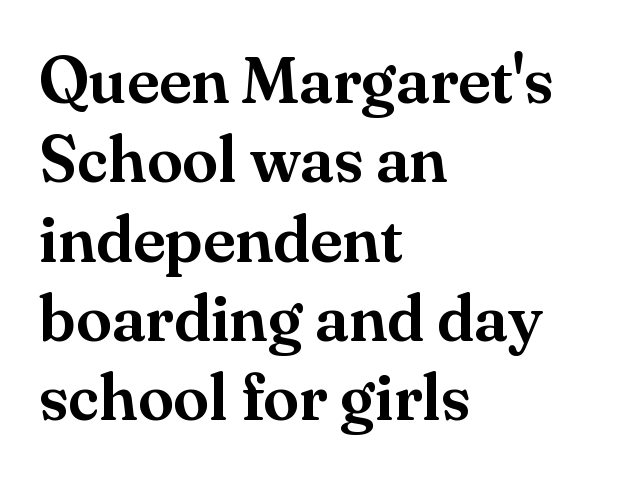
This rendering leaves character spacing at its baseline value. The specimen omits any rule beneath the text block's lines. This is roman type, the default non-slanted kind. Note the varied advance widths — an 'i' is clearly narrower than an 'm'.
